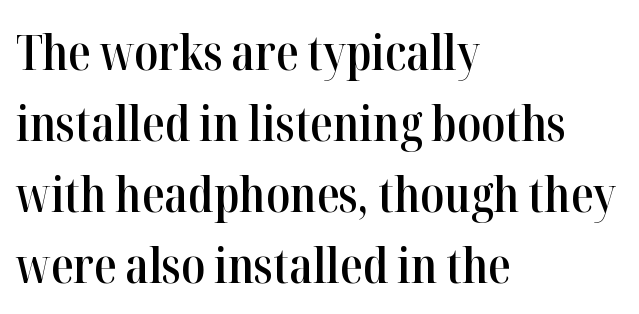
Q: Is the text bold? A: Semi-bold.
Q: Is the text italic (slanted)? A: No, it is upright.
Q: Is the typeface a serif or a sans-serif typeface? A: Serif.
Q: Is the text underlined? A: No.
Q: How is the paragraph aligned? A: Left-aligned.
Q: Is the spacing between letters normal or unusually wide? A: Normal.
Q: Is the spacing between lines tight, normal or loose? A: Normal.
Q: Width (condensed, normal, or wide)? A: Condensed.
Q: Stroke contrast? A: High.
Q: x-height? A: Medium.
Q: Monospaced? A: No.
